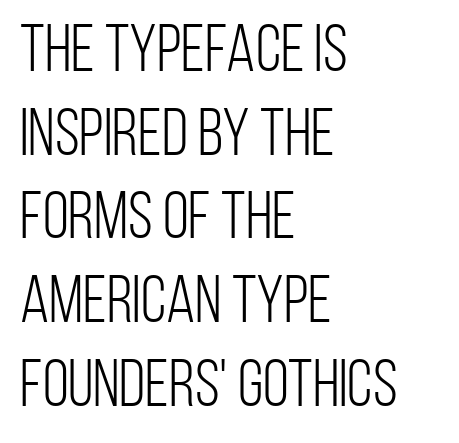
Q: Is the text bold? A: No.
Q: Is the text italic (slanted)? A: No, it is upright.
Q: Is the typeface a serif or a sans-serif typeface? A: Sans-serif.
Q: Is the text underlined? A: No.
Q: How is the paragraph aligned? A: Left-aligned.
Q: Is the spacing between letters normal or unusually wide? A: Normal.
Q: Is the spacing between lines tight, normal or loose? A: Normal.
Q: Width (condensed, normal, or wide)? A: Condensed.
Q: Stroke contrast? A: Low.
Q: x-height? A: Large.
Q: Monospaced? A: No.
